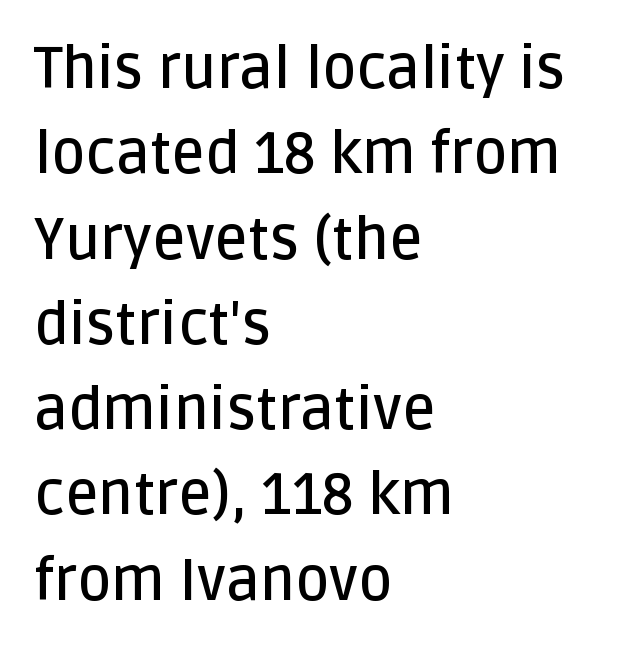
Q: Is the text bold? A: Semi-bold.
Q: Is the text italic (slanted)? A: No, it is upright.
Q: Is the typeface a serif or a sans-serif typeface? A: Sans-serif.
Q: Is the text underlined? A: No.
Q: How is the paragraph aligned? A: Left-aligned.
Q: Is the spacing between letters normal or unusually wide? A: Normal.
Q: Is the spacing between lines tight, normal or loose? A: Normal.
Q: Width (condensed, normal, or wide)? A: Normal.
Q: Stroke contrast? A: Low.
Q: x-height? A: Large.
Q: Monospaced? A: No.
